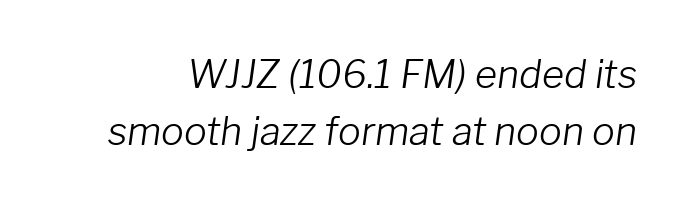
Q: Is the text bold? A: No.
Q: Is the text italic (slanted)? A: Yes, it leans right by about 8 degrees.
Q: Is the text underlined? A: No.
Q: Is the spacing between letters normal or unusually wide? A: Normal.
Q: Is the spacing between lines tight, normal or loose? A: Normal.
Q: Width (condensed, normal, or wide)? A: Normal.
Q: Stroke contrast? A: Low.
Q: x-height? A: Medium.
Q: Monospaced? A: No.
